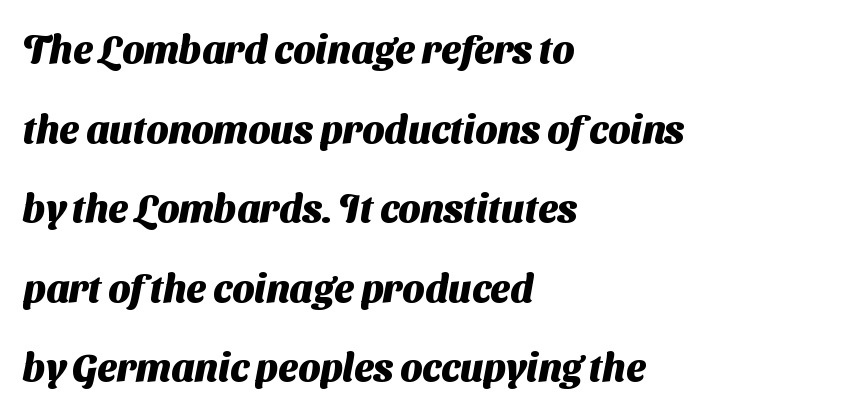
{"serif": "no", "bold": "yes", "weight": "heavy", "width": "normal", "stroke_contrast": "medium", "x_height": "medium", "monospaced": "no", "underline": "no", "align": "left", "line_spacing": "loose", "line_spacing_ratio": 2.04, "letter_spacing": "normal", "letter_spacing_em": 0.0, "glyph_px": 39}
